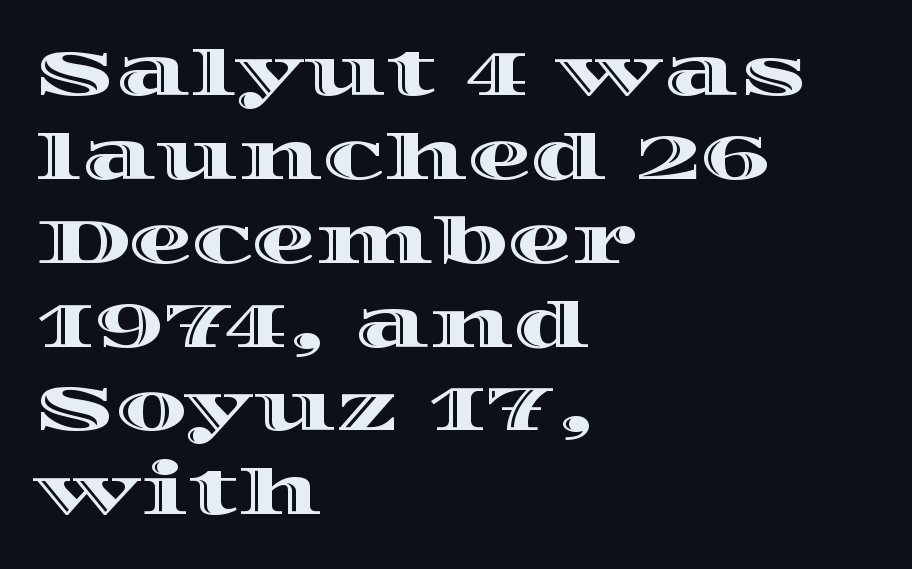
This sample keeps an unexceptional amount of space between lines. Words float on clear page, feet unadorned. The rendering keeps characters at their native spacing. The font's upright variant was chosen for this text.
